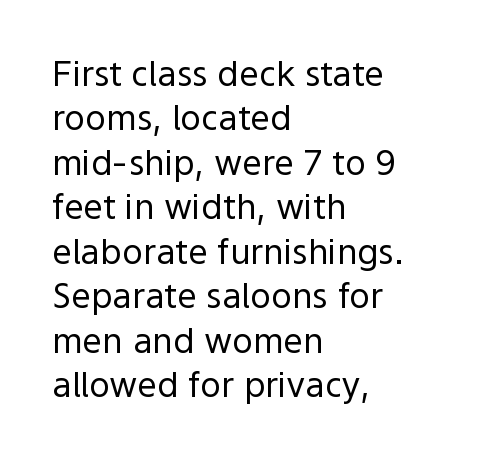
The lines are quadded left. A sans-serif font was chosen for this passage. Vertical strokes here are truly vertical. Do the characters align in a grid? No, the font is proportional. How are the letters spaced? Ordinarily, with no added tracking.
